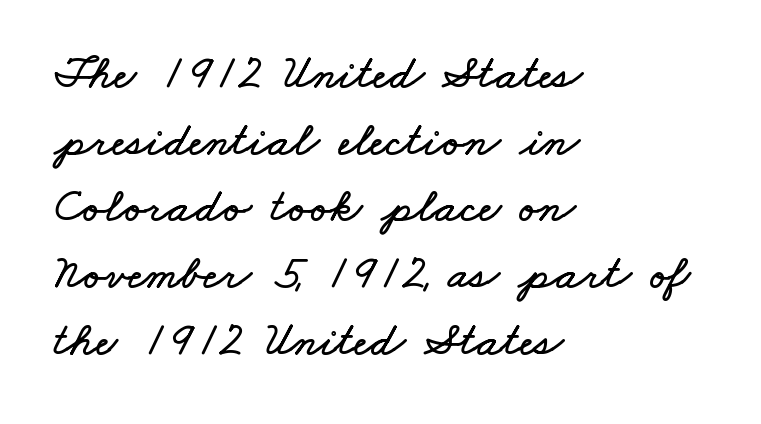
Q: Is the text underlined? A: No.
Q: How is the paragraph aligned? A: Left-aligned.
Q: Is the spacing between letters normal or unusually wide? A: Normal.
Q: Is the spacing between lines tight, normal or loose? A: Normal.
Q: Width (condensed, normal, or wide)? A: Wide.
Q: Stroke contrast? A: Low.
Q: x-height? A: Small.
Q: Monospaced? A: No.
